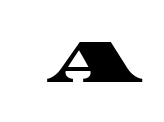
These lines are rendered in a variable-pitch font. The passage shown has conventional tracking throughout. Glance below the letters and you will spot only blank space. Are there feet on the stems? There are — it's a serif.
